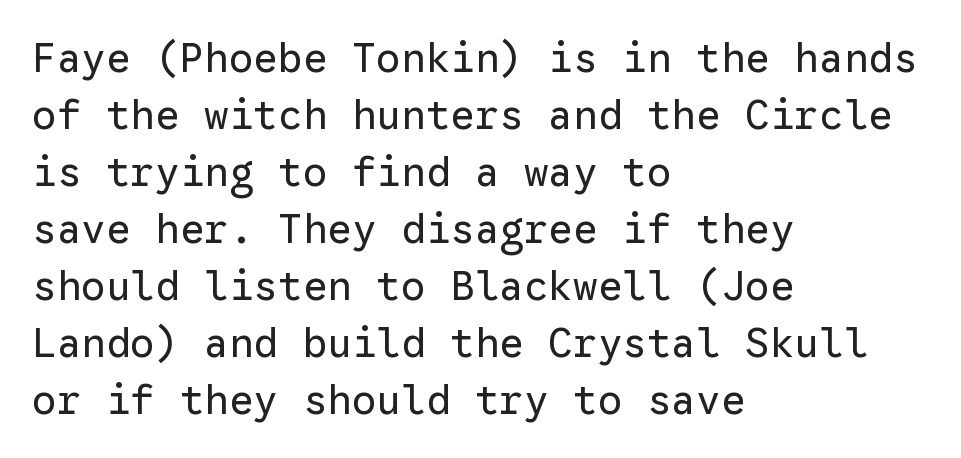
Q: Is the text bold? A: No.
Q: Is the text italic (slanted)? A: No, it is upright.
Q: Is the typeface a serif or a sans-serif typeface? A: Sans-serif.
Q: Is the text underlined? A: No.
Q: How is the paragraph aligned? A: Left-aligned.
Q: Is the spacing between letters normal or unusually wide? A: Normal.
Q: Is the spacing between lines tight, normal or loose? A: Normal.
Q: Width (condensed, normal, or wide)? A: Normal.
Q: Stroke contrast? A: Low.
Q: x-height? A: Medium.
Q: Monospaced? A: Yes.
